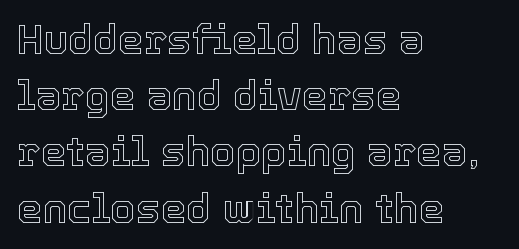
The image shows 41 px text type, upright; set left-aligned, normal line spacing (1.37x), normal letter spacing, not underlined; a medium x-height.
